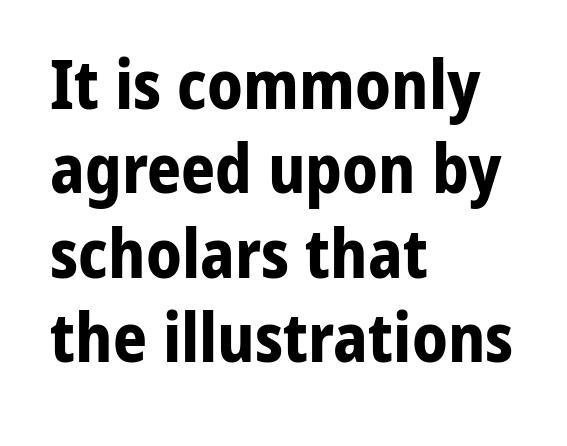
The image shows 67 px bold sans-serif type, upright; set left-aligned, normal line spacing (1.26x), normal letter spacing, not underlined; low stroke contrast and a medium x-height.
